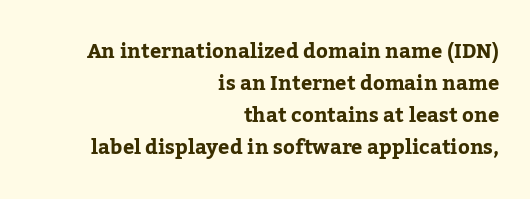
Q: Is the text bold? A: Yes.
Q: Is the text italic (slanted)? A: No, it is upright.
Q: Is the text underlined? A: No.
Q: How is the paragraph aligned? A: Right-aligned.
Q: Is the spacing between letters normal or unusually wide? A: Normal.
Q: Is the spacing between lines tight, normal or loose? A: Normal.
